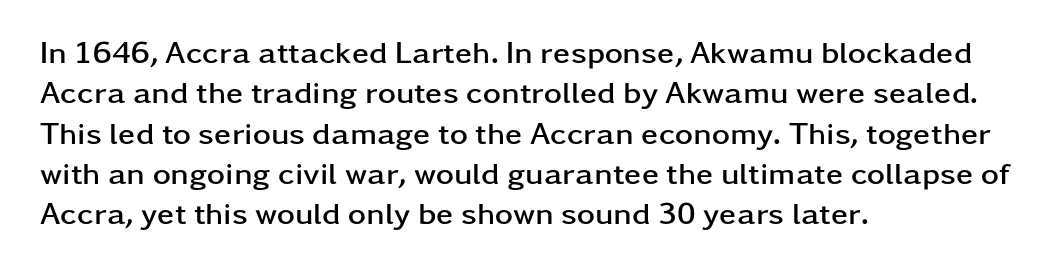
The image shows 31 px semibold, wide sans-serif type, upright; set left-aligned, normal line spacing (1.3x), normal letter spacing, not underlined; low stroke contrast and a medium x-height.
